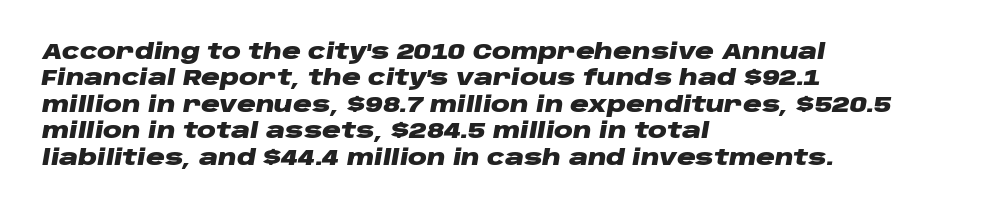
The image shows 21 px bold type, italic (leaning right); set left-aligned, normal line spacing (1.26x), normal letter spacing, not underlined.
